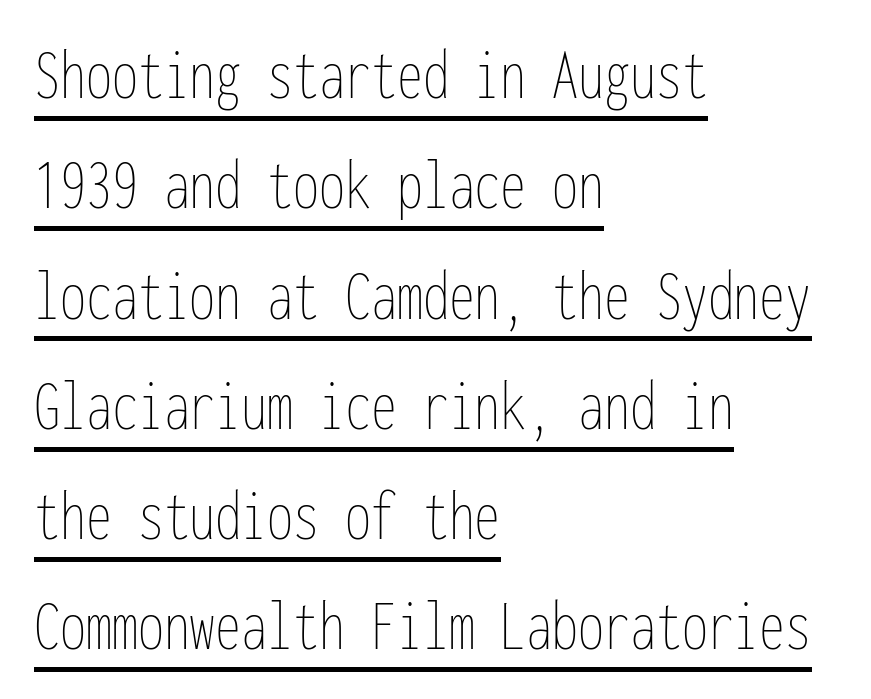
The image shows 74 px thin, condensed type, upright, monospaced; set left-aligned, normal line spacing (1.49x), normal letter spacing, underlined; low stroke contrast and a medium x-height.
